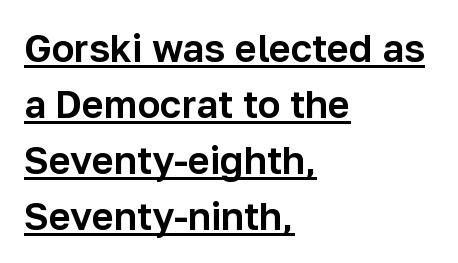
{"serif": "no", "italic": "no", "width": "normal", "stroke_contrast": "low", "x_height": "medium", "monospaced": "no", "underline": "yes", "align": "left", "line_spacing": "normal", "line_spacing_ratio": 1.47, "letter_spacing": "normal", "letter_spacing_em": 0.0, "glyph_px": 38}
